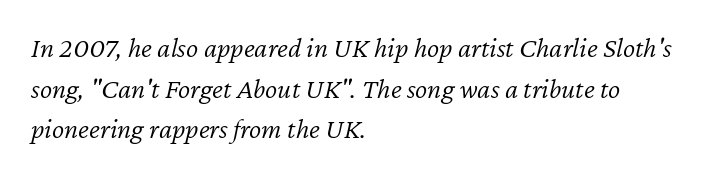
Q: Is the text bold? A: No.
Q: Is the text italic (slanted)? A: Yes, it leans right by about 12 degrees.
Q: Is the text underlined? A: No.
Q: How is the paragraph aligned? A: Left-aligned.
Q: Is the spacing between letters normal or unusually wide? A: Normal.
Q: Is the spacing between lines tight, normal or loose? A: Normal.
Q: Width (condensed, normal, or wide)? A: Normal.
Q: Stroke contrast? A: Low.
Q: x-height? A: Medium.
Q: Monospaced? A: No.
